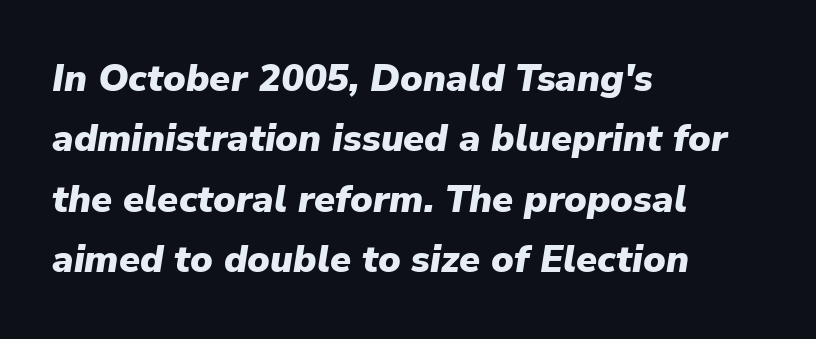
Q: Is the text bold? A: Yes.
Q: Is the text italic (slanted)? A: Yes, it leans right by about 9 degrees.
Q: Is the text underlined? A: No.
Q: How is the paragraph aligned? A: Left-aligned.
Q: Is the spacing between letters normal or unusually wide? A: Normal.
Q: Is the spacing between lines tight, normal or loose? A: Normal.
Q: Width (condensed, normal, or wide)? A: Normal.
Q: Stroke contrast? A: Low.
Q: x-height? A: Medium.
Q: Monospaced? A: No.
